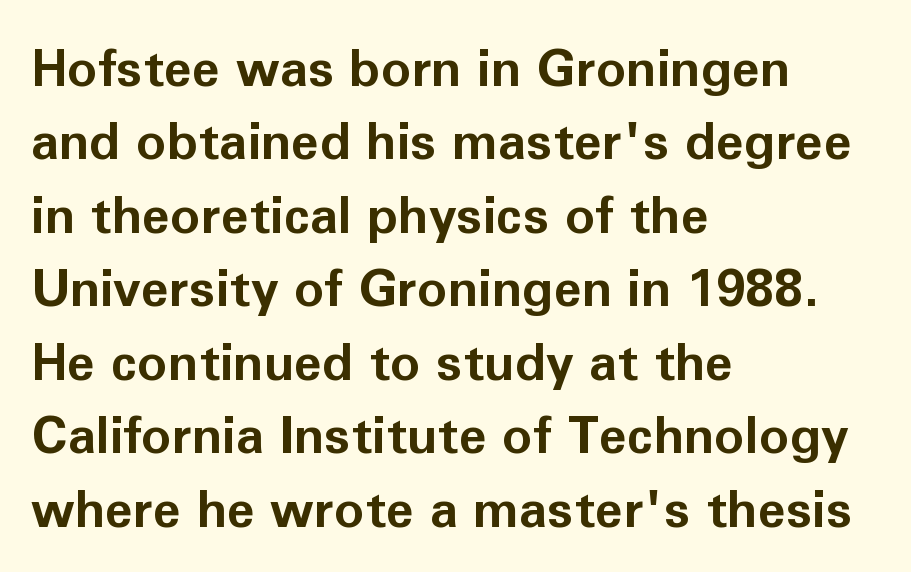
{"serif": "no", "italic": "no", "bold": "yes", "weight": "bold", "width": "normal", "stroke_contrast": "low", "x_height": "medium", "monospaced": "no", "underline": "no", "align": "left", "line_spacing": "normal", "line_spacing_ratio": 1.44, "letter_spacing": "normal", "letter_spacing_em": 0.0, "glyph_px": 51}
